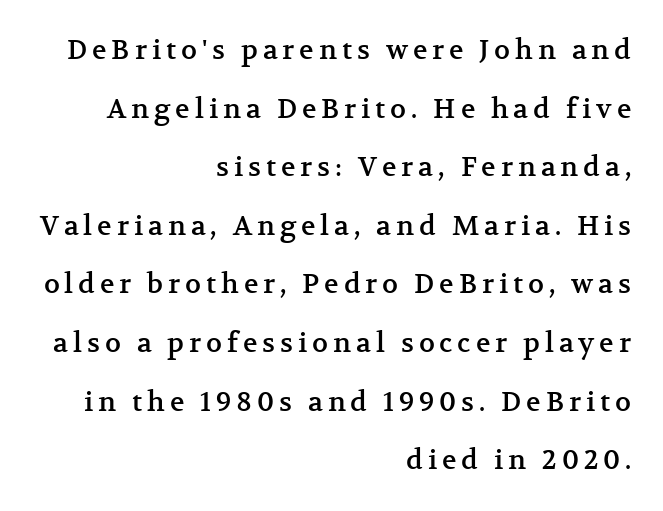
{"italic": "no", "underline": "no", "align": "right", "line_spacing": "loose", "line_spacing_ratio": 2.17, "glyph_px": 27}
